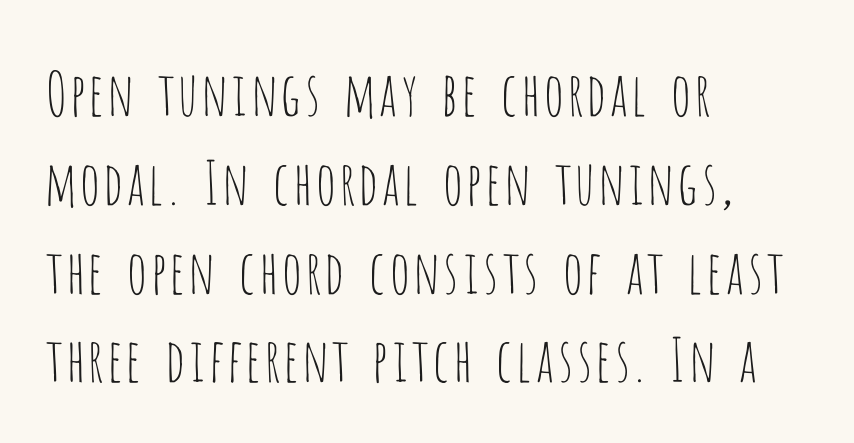
Q: Is the text bold? A: No.
Q: Is the text italic (slanted)? A: No, it is upright.
Q: Is the typeface a serif or a sans-serif typeface? A: Sans-serif.
Q: Is the text underlined? A: No.
Q: How is the paragraph aligned? A: Left-aligned.
Q: Is the spacing between letters normal or unusually wide? A: Normal.
Q: Is the spacing between lines tight, normal or loose? A: Normal.
Q: Width (condensed, normal, or wide)? A: Condensed.
Q: Stroke contrast? A: Low.
Q: x-height? A: Large.
Q: Monospaced? A: No.
